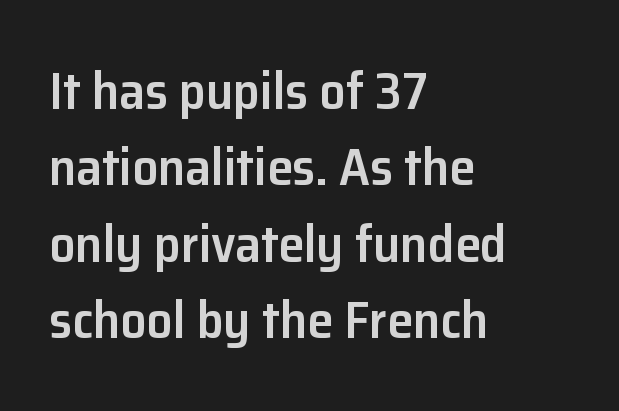
{"serif": "no", "italic": "no", "bold": "semi", "weight": "semibold", "width": "normal", "stroke_contrast": "low", "x_height": "medium", "monospaced": "no", "underline": "no", "align": "left", "line_spacing": "normal", "line_spacing_ratio": 1.47, "letter_spacing": "normal", "letter_spacing_em": 0.0, "glyph_px": 52}
